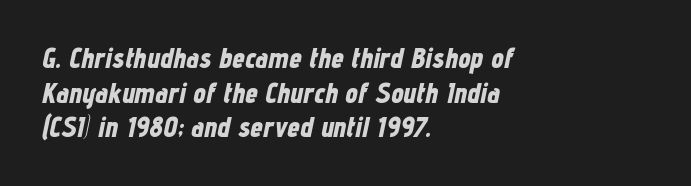
The image shows 28 px bold, condensed type, italic (leaning right); set left-aligned, line spacing 1.24x, normal letter spacing, not underlined; low stroke contrast and a medium x-height.
